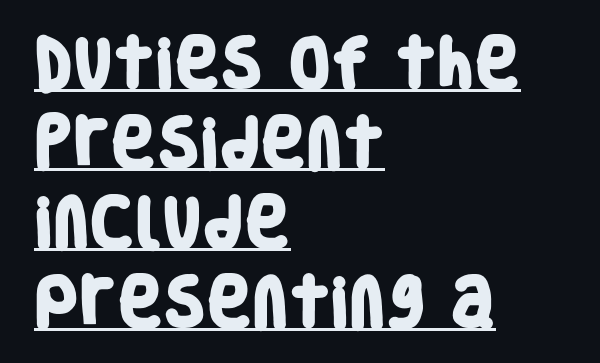
The image shows 55 px heavy, condensed sans-serif type; set left-aligned, normal line spacing (1.45x), normal letter spacing, underlined; low stroke contrast and a large x-height.
